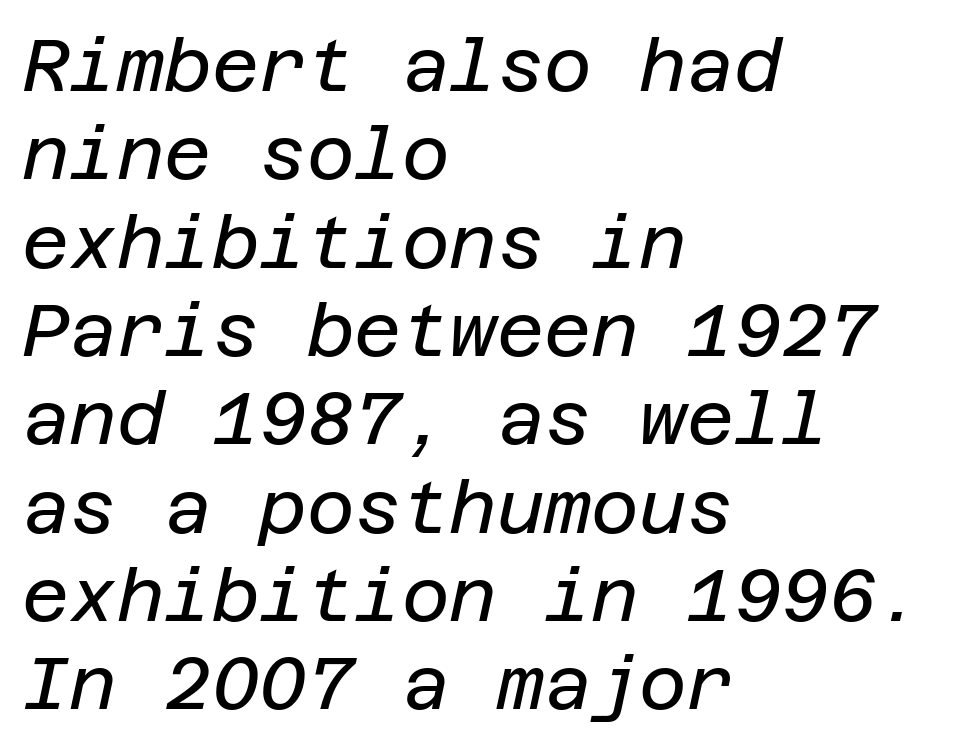
The image shows 73 px regular-weight type, italic (leaning right); set left-aligned, line spacing 1.21x, normal letter spacing, not underlined; low stroke contrast and a large x-height.
